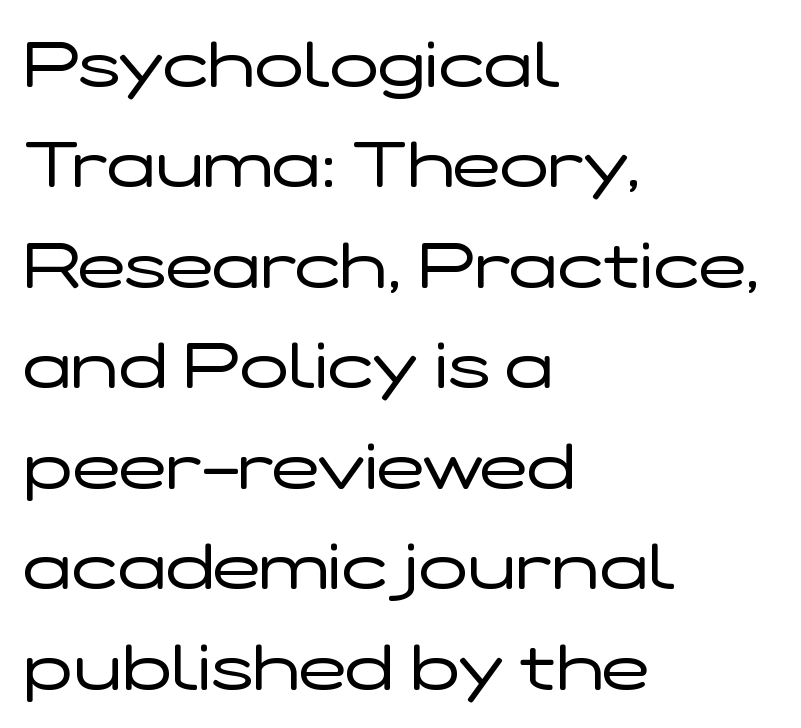
The image shows 64 px regular-weight, wide sans-serif type, upright; set left-aligned, normal line spacing (1.57x), normal letter spacing, not underlined; low stroke contrast and a medium x-height.
